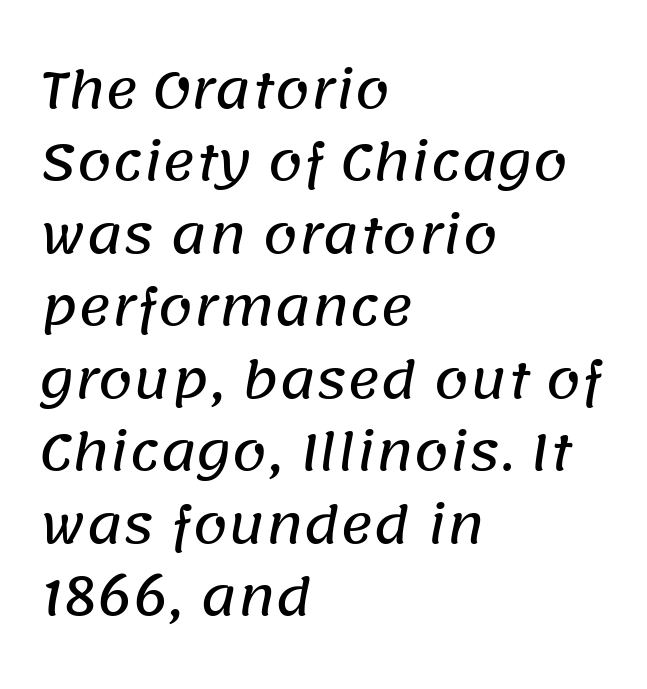
The image shows 50 px sans-serif type; set left-aligned, normal line spacing (1.45x), normal letter spacing, not underlined; low stroke contrast and a large x-height.
